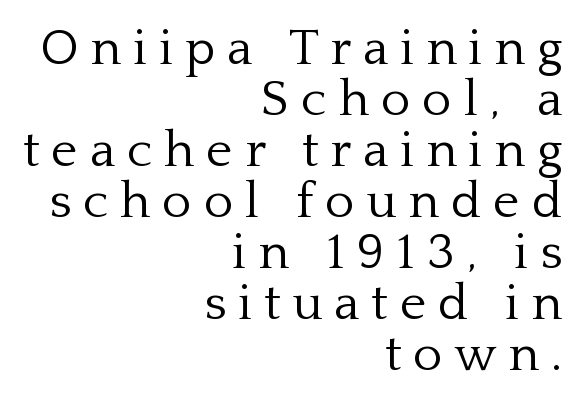
Q: Is the text bold? A: No.
Q: Is the text italic (slanted)? A: No, it is upright.
Q: Is the typeface a serif or a sans-serif typeface? A: Serif.
Q: Is the text underlined? A: No.
Q: How is the paragraph aligned? A: Right-aligned.
Q: Is the spacing between letters normal or unusually wide? A: Unusually wide.
Q: Is the spacing between lines tight, normal or loose? A: Tight.
Q: Width (condensed, normal, or wide)? A: Normal.
Q: Stroke contrast? A: Low.
Q: x-height? A: Medium.
Q: Monospaced? A: No.
